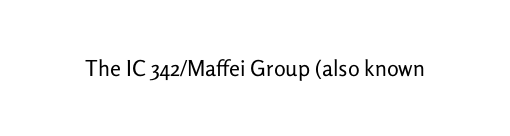
{"italic": "no", "bold": "no", "underline": "no", "letter_spacing": "normal", "letter_spacing_em": 0.0, "glyph_px": 22}
